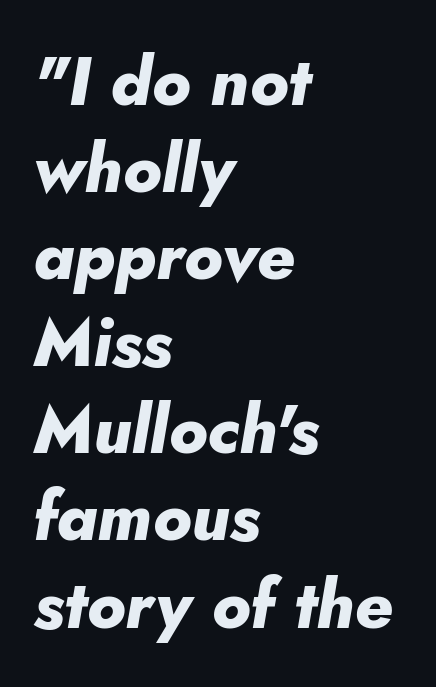
Q: Is the text bold? A: Yes.
Q: Is the text italic (slanted)? A: Yes, it leans right by about 10 degrees.
Q: Is the text underlined? A: No.
Q: How is the paragraph aligned? A: Left-aligned.
Q: Is the spacing between letters normal or unusually wide? A: Normal.
Q: Is the spacing between lines tight, normal or loose? A: Normal.
Q: Width (condensed, normal, or wide)? A: Normal.
Q: Stroke contrast? A: Low.
Q: x-height? A: Small.
Q: Monospaced? A: No.
